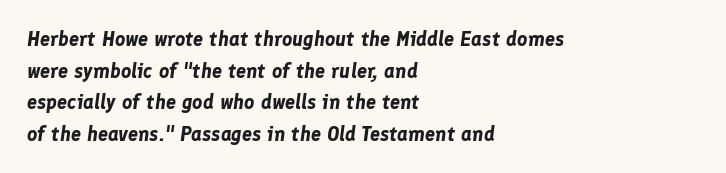
{"italic": "yes", "lean": "right", "slant_degrees": 8, "bold": "yes", "underline": "no", "align": "left", "line_spacing": "normal", "line_spacing_ratio": 1.58, "letter_spacing": "normal", "letter_spacing_em": 0.0, "glyph_px": 20}
